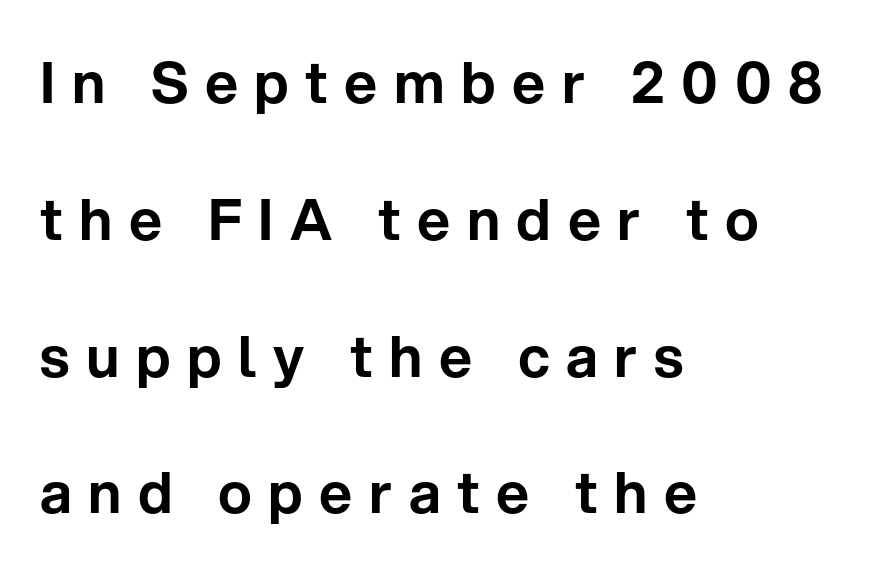
Loose tracking; the words dissolve into strings of separated letters. The typesetter chose a ragged-right arrangement here. Whoever set this chose breathing room over compactness in the vertical rhythm. The axis of the letterforms is exactly vertical. No word sits above an underline.
